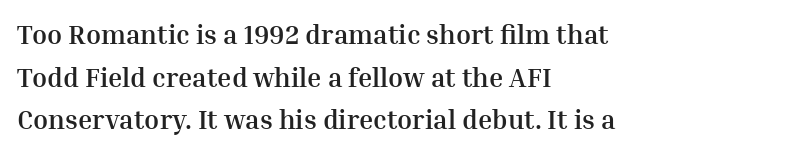
Q: Is the text bold? A: Yes.
Q: Is the text italic (slanted)? A: No, it is upright.
Q: Is the text underlined? A: No.
Q: How is the paragraph aligned? A: Left-aligned.
Q: Is the spacing between letters normal or unusually wide? A: Normal.
Q: Is the spacing between lines tight, normal or loose? A: Normal.
